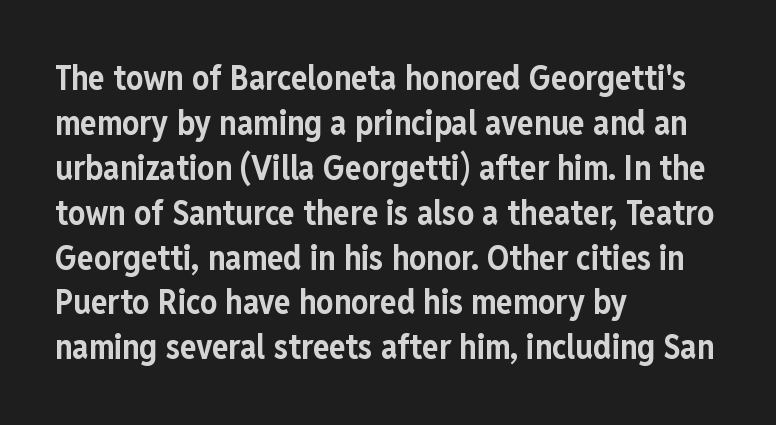
Q: Is the text bold? A: Yes.
Q: Is the text italic (slanted)? A: No, it is upright.
Q: Is the typeface a serif or a sans-serif typeface? A: Sans-serif.
Q: Is the text underlined? A: No.
Q: How is the paragraph aligned? A: Left-aligned.
Q: Is the spacing between letters normal or unusually wide? A: Normal.
Q: Is the spacing between lines tight, normal or loose? A: Normal.
Q: Width (condensed, normal, or wide)? A: Condensed.
Q: Stroke contrast? A: Low.
Q: x-height? A: Medium.
Q: Monospaced? A: No.
